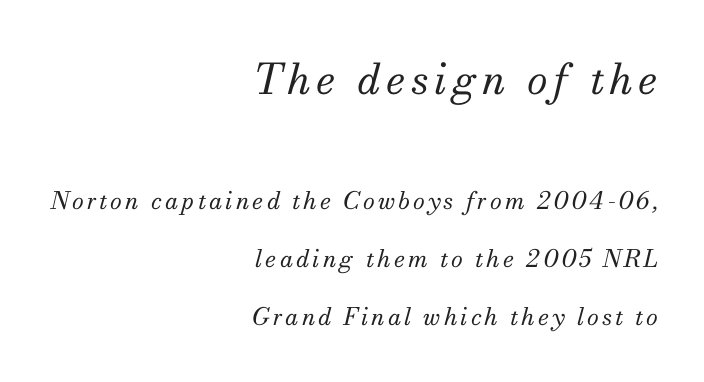
The image shows 42 px regular-weight serif type, italic (leaning right); set right-aligned, loose line spacing (2.43x), not underlined; the first (top) block is 1.75x larger; medium stroke contrast and a small x-height.
